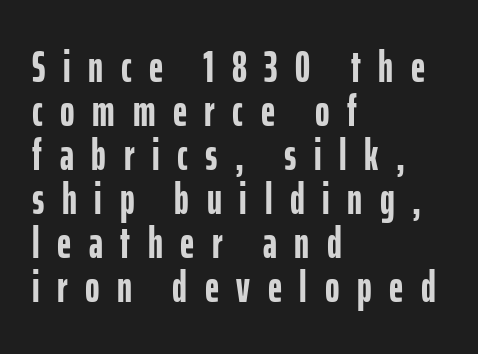
The image shows 44 px semibold, condensed sans-serif type, upright; set left-aligned, tight line spacing (1.0x), unusually wide letter spacing (+0.4 em), not underlined; low stroke contrast and a medium x-height.
